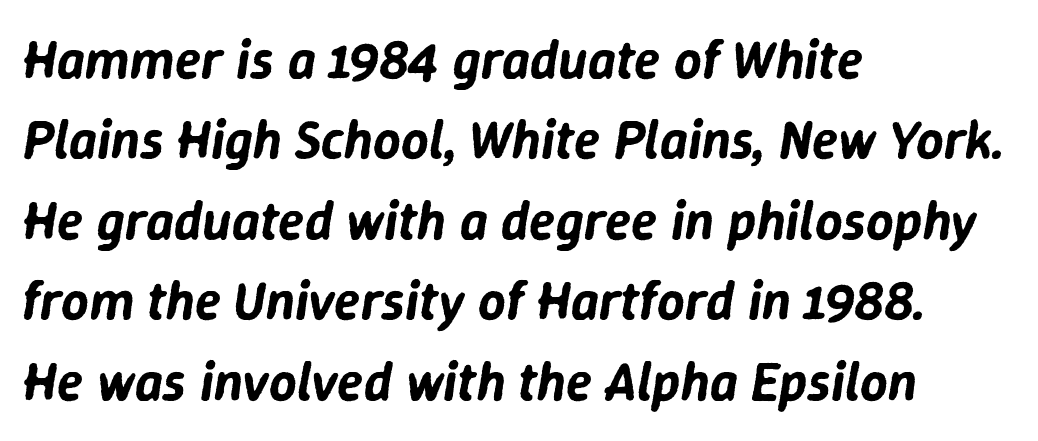
The image shows 54 px text type, italic (leaning right); set left-aligned, normal line spacing (1.49x), normal letter spacing, not underlined; low stroke contrast and a medium x-height.
